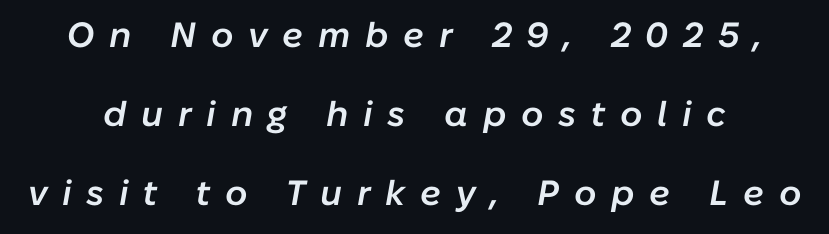
The image shows 35 px semibold type, italic (leaning right); set loose line spacing (2.26x), unusually wide letter spacing (+0.42 em), not underlined; low stroke contrast and a medium x-height.
